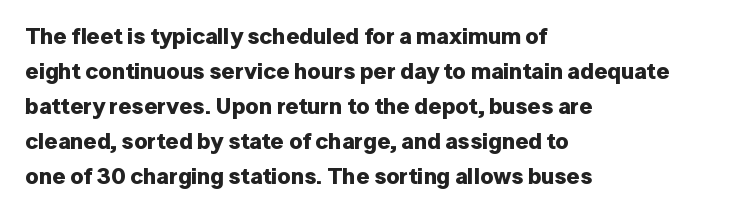
The image shows 23 px bold type, upright; set left-aligned, normal line spacing (1.52x), normal letter spacing, not underlined.
